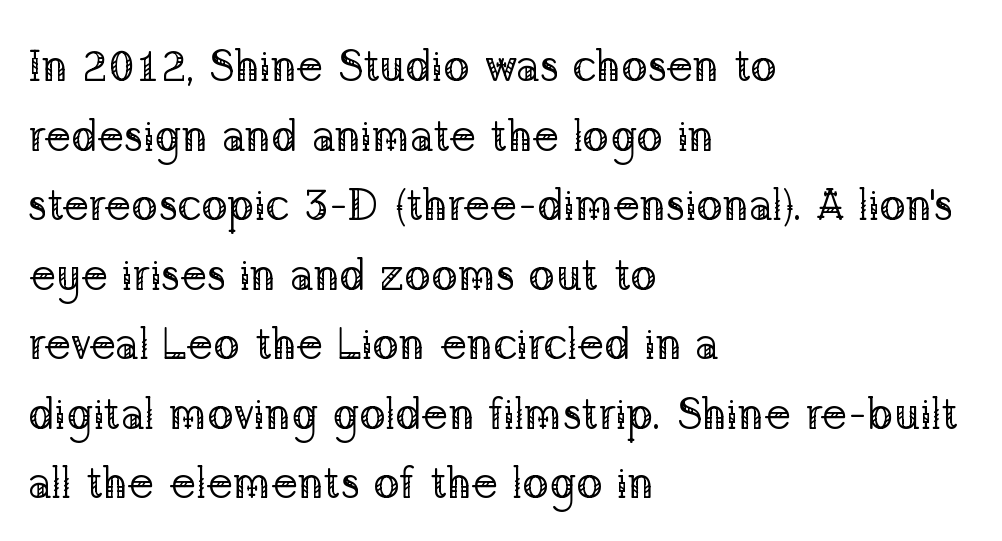
The image shows 44 px regular-weight serif type, upright; set left-aligned, normal line spacing (1.58x), normal letter spacing, not underlined; low stroke contrast and a medium x-height.
